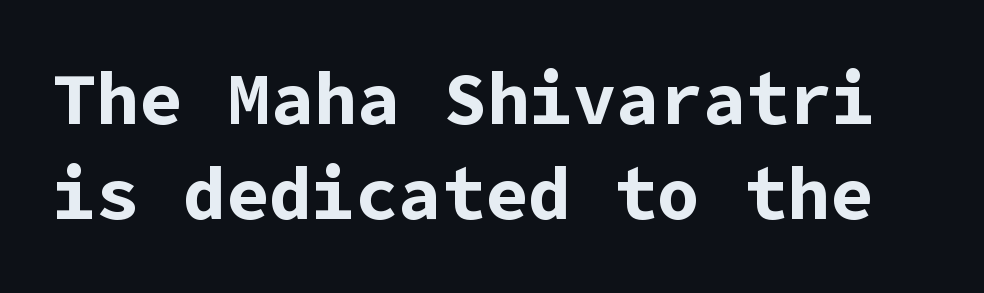
Q: Is the text bold? A: Yes.
Q: Is the text italic (slanted)? A: No, it is upright.
Q: Is the typeface a serif or a sans-serif typeface? A: Sans-serif.
Q: Is the text underlined? A: No.
Q: Is the spacing between letters normal or unusually wide? A: Normal.
Q: Is the spacing between lines tight, normal or loose? A: Normal.
Q: Width (condensed, normal, or wide)? A: Normal.
Q: Stroke contrast? A: Low.
Q: x-height? A: Medium.
